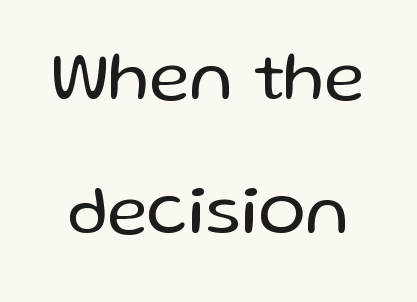
Q: Is the text bold? A: No.
Q: Is the text italic (slanted)? A: No, it is upright.
Q: Is the typeface a serif or a sans-serif typeface? A: Sans-serif.
Q: Is the text underlined? A: No.
Q: Is the spacing between letters normal or unusually wide? A: Normal.
Q: Is the spacing between lines tight, normal or loose? A: Loose.
Q: Width (condensed, normal, or wide)? A: Normal.
Q: Stroke contrast? A: Low.
Q: x-height? A: Medium.
Q: Monospaced? A: No.
